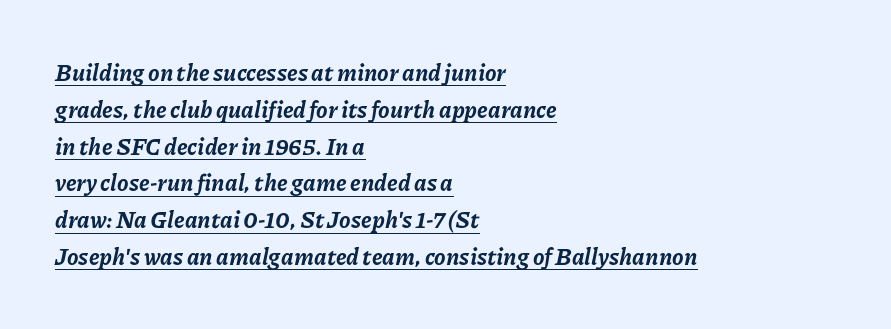
Q: Is the text bold? A: Yes.
Q: Is the text italic (slanted)? A: Yes, it leans right by about 11 degrees.
Q: Is the text underlined? A: Yes.
Q: How is the paragraph aligned? A: Left-aligned.
Q: Is the spacing between letters normal or unusually wide? A: Normal.
Q: Is the spacing between lines tight, normal or loose? A: Normal.
